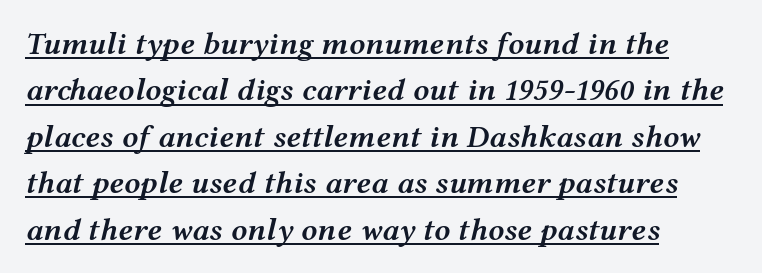
Q: Is the text bold? A: Semi-bold.
Q: Is the text italic (slanted)? A: Yes, it leans right by about 12 degrees.
Q: Is the text underlined? A: Yes.
Q: How is the paragraph aligned? A: Left-aligned.
Q: Is the spacing between letters normal or unusually wide? A: Normal.
Q: Is the spacing between lines tight, normal or loose? A: Normal.
Q: Width (condensed, normal, or wide)? A: Wide.
Q: Stroke contrast? A: Medium.
Q: x-height? A: Medium.
Q: Monospaced? A: No.
